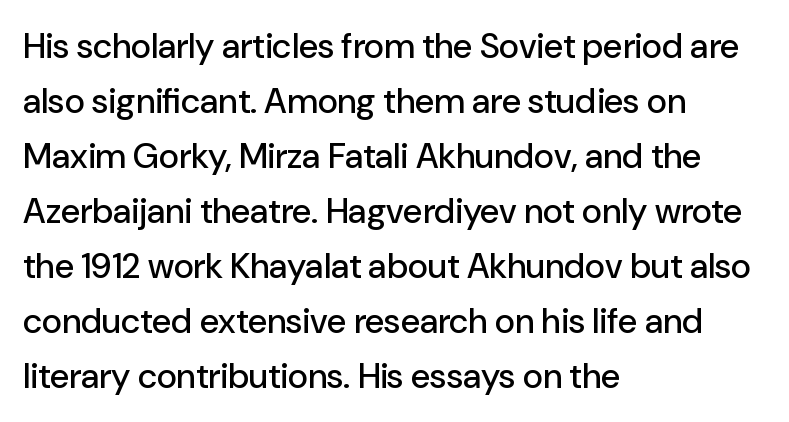
Q: Is the text italic (slanted)? A: No, it is upright.
Q: Is the typeface a serif or a sans-serif typeface? A: Sans-serif.
Q: Is the text underlined? A: No.
Q: How is the paragraph aligned? A: Left-aligned.
Q: Is the spacing between letters normal or unusually wide? A: Normal.
Q: Is the spacing between lines tight, normal or loose? A: Normal.
Q: Width (condensed, normal, or wide)? A: Normal.
Q: Stroke contrast? A: Low.
Q: x-height? A: Medium.
Q: Monospaced? A: No.
